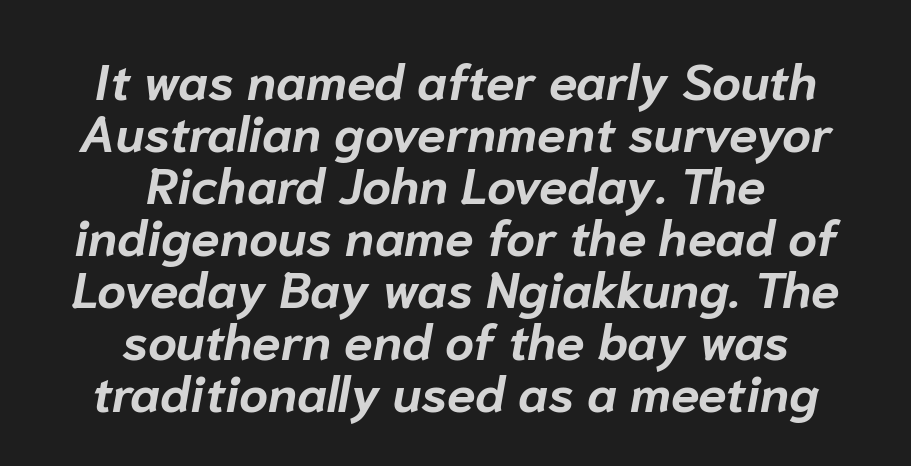
The image shows 51 px bold type, italic (leaning right); set centered, tight line spacing (1.02x), normal letter spacing, not underlined; low stroke contrast and a medium x-height.
